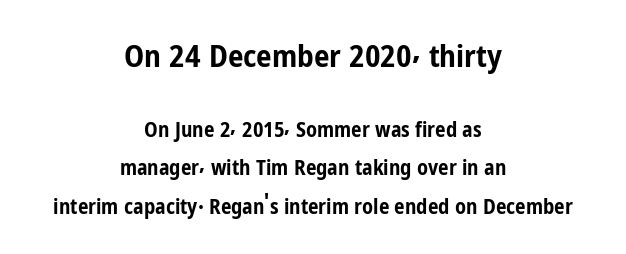
Bigger letters appear in the top chunk; the bottom chunk is reduced. Plenty of ink on the page — the face is bold. No feet cap the strokes, marking this as sans-serif type. Looks like regular typesetting: each glyph gets only the width it needs. Layout note: lines centered.
